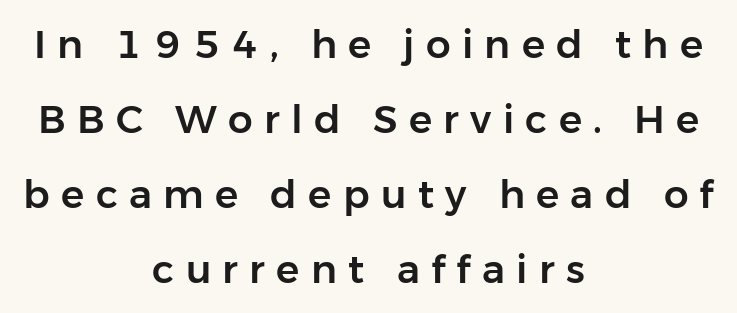
The image shows 39 px sans-serif type, upright; set centered, loose line spacing (1.92x), unusually wide letter spacing (+0.29 em), not underlined; low stroke contrast and a medium x-height.
